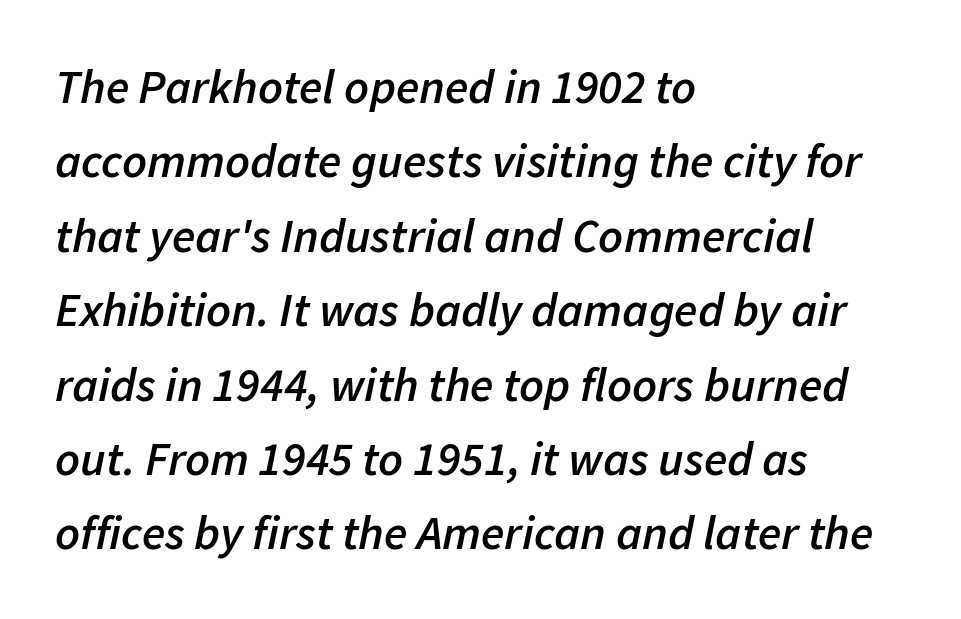
One-word summary of the alignment: left. The specimen omits any rule beneath the text block's lines. Honestly, the letter spacing is just normal — you wouldn't notice it. Bold? Not quite — semibold, heavier than regular but stopping short. Italic: yes, the glyphs are oblique. Whoever set this chose a conventional vertical rhythm.
